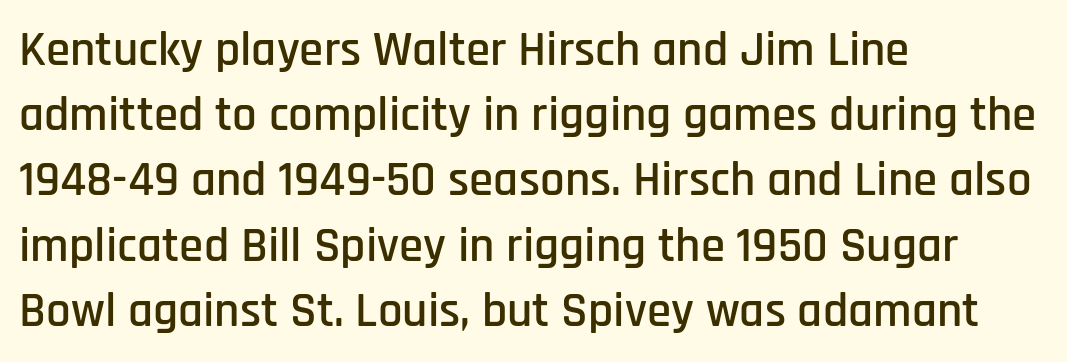
{"serif": "no", "italic": "no", "width": "condensed", "stroke_contrast": "low", "x_height": "large", "monospaced": "no", "underline": "no", "align": "left", "line_spacing": "normal", "line_spacing_ratio": 1.33, "letter_spacing": "normal", "letter_spacing_em": 0.0, "glyph_px": 49}
